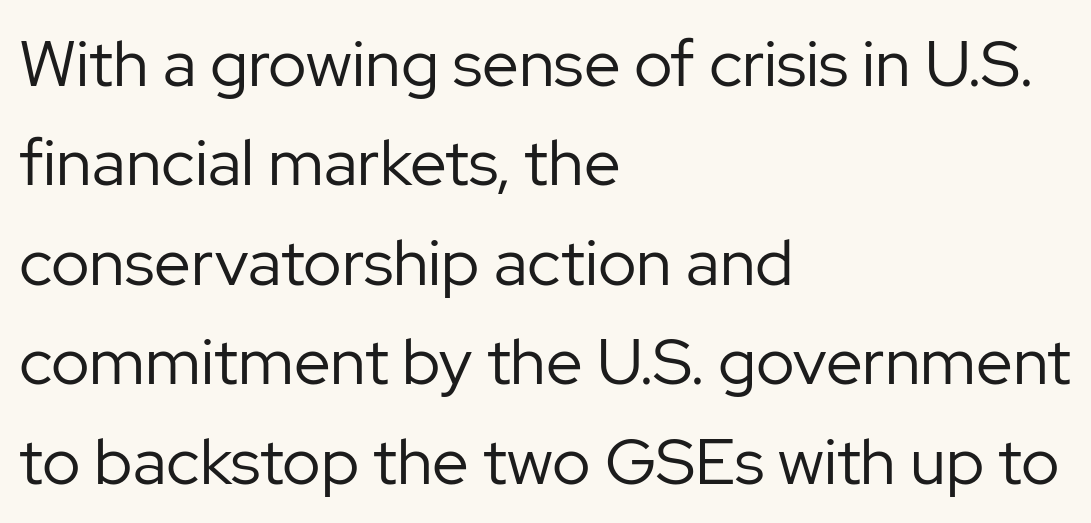
The cut favours lightness, reaching ordinary text weight at its darkest. These lines are set flush left with a ragged right edge. The typeface chosen for these lines omits serifs. The type is set solid horizontally, with unmodified tracking.
